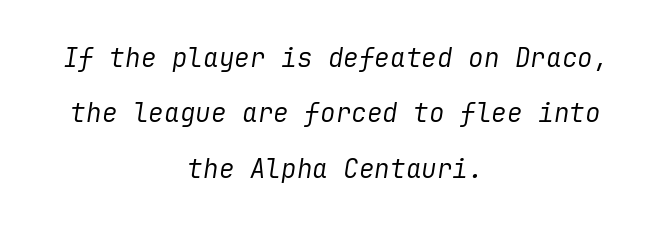
Q: Is the text bold? A: No.
Q: Is the text italic (slanted)? A: Yes, it leans right by about 9 degrees.
Q: Is the text underlined? A: No.
Q: How is the paragraph aligned? A: Centered.
Q: Is the spacing between letters normal or unusually wide? A: Normal.
Q: Is the spacing between lines tight, normal or loose? A: Loose.
